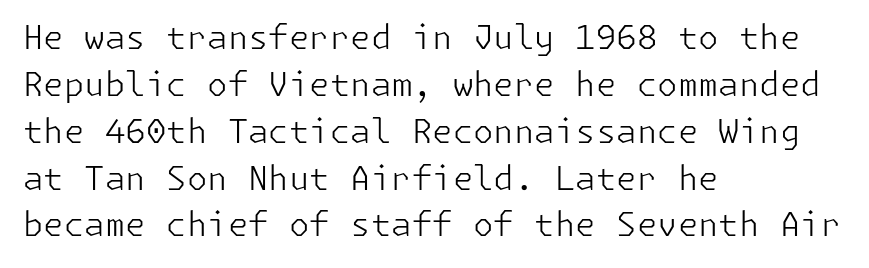
The image shows 33 px light sans-serif type, upright; set left-aligned, normal line spacing (1.42x), normal letter spacing, not underlined; low stroke contrast and a medium x-height.
